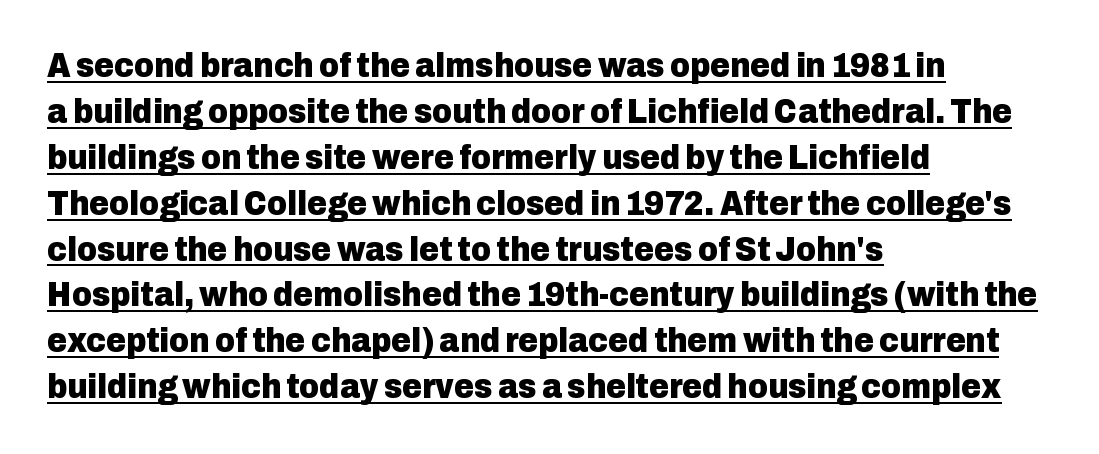
The image shows 34 px heavy sans-serif type, upright; set left-aligned, normal line spacing (1.35x), normal letter spacing, underlined; low stroke contrast and a medium x-height.
